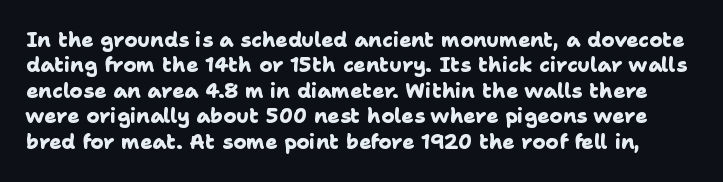
{"bold": "yes", "underline": "no", "line_spacing": "normal", "line_spacing_ratio": 1.27, "letter_spacing": "normal", "letter_spacing_em": 0.0, "glyph_px": 20}
